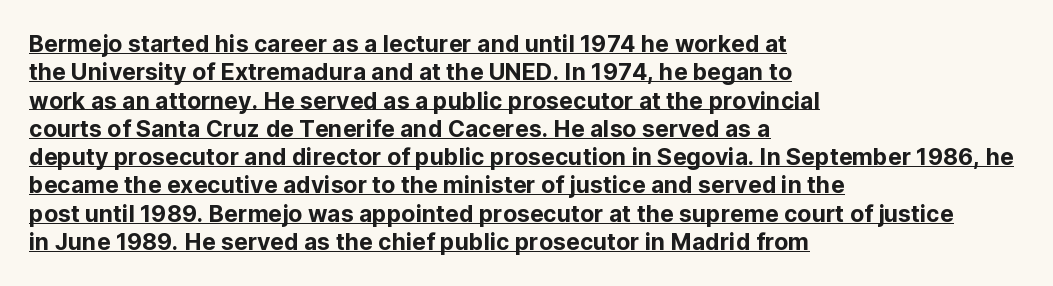
Vertical strokes here are truly vertical. A continuous stroke trails under the words, as in a hyperlink. All the whitespace from short lines collects on the right. Standard letterfit; no display-style spreading of the glyphs.
